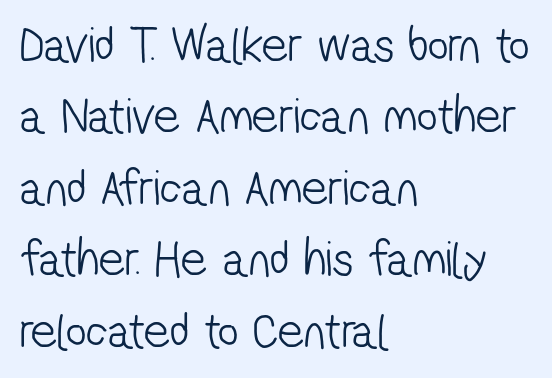
{"serif": "no", "bold": "no", "weight": "light", "width": "condensed", "stroke_contrast": "low", "x_height": "medium", "monospaced": "no", "underline": "no", "align": "left", "line_spacing": "normal", "line_spacing_ratio": 1.4, "letter_spacing": "normal", "letter_spacing_em": 0.0, "glyph_px": 51}
